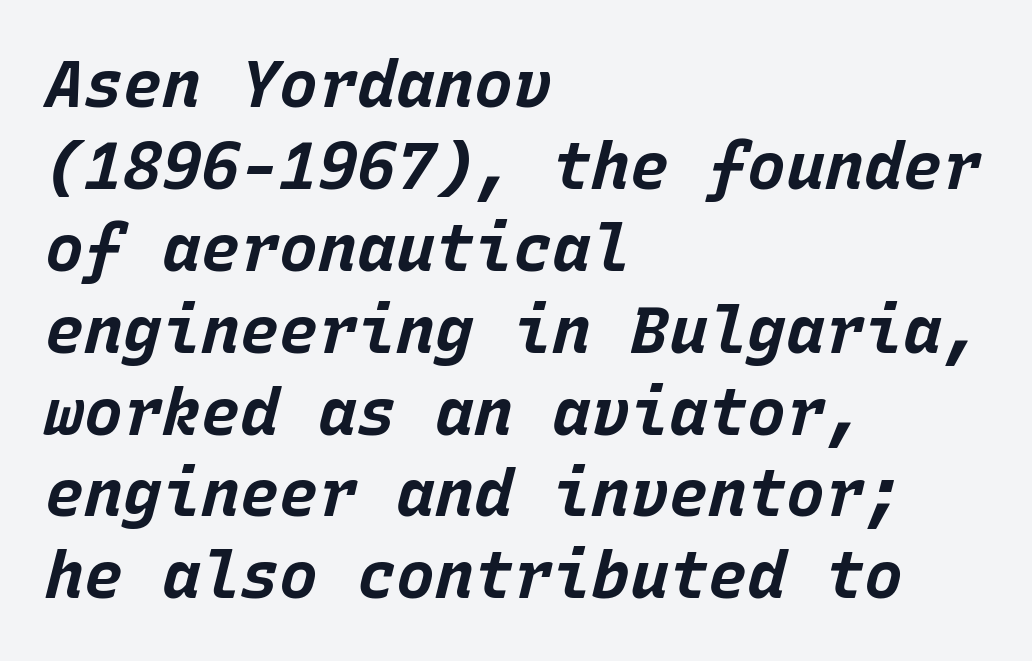
The image shows 65 px bold type, italic (leaning right), monospaced; set left-aligned, normal line spacing (1.26x), normal letter spacing, not underlined; low stroke contrast and a large x-height.
